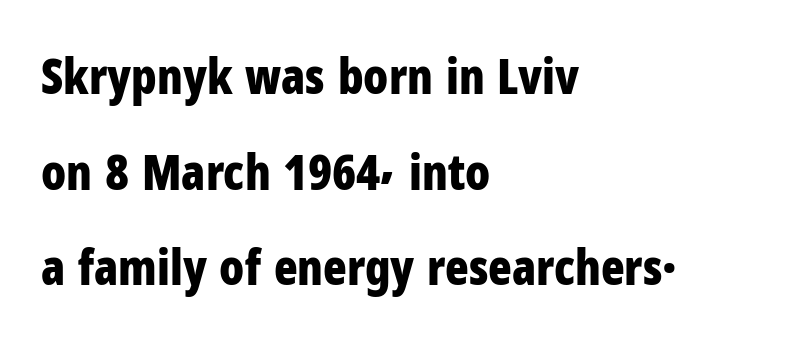
{"serif": "no", "italic": "no", "bold": "yes", "weight": "bold", "width": "condensed", "stroke_contrast": "low", "x_height": "medium", "monospaced": "no", "underline": "no", "align": "left", "line_spacing": "loose", "line_spacing_ratio": 1.95, "letter_spacing": "normal", "letter_spacing_em": 0.0, "glyph_px": 49}
